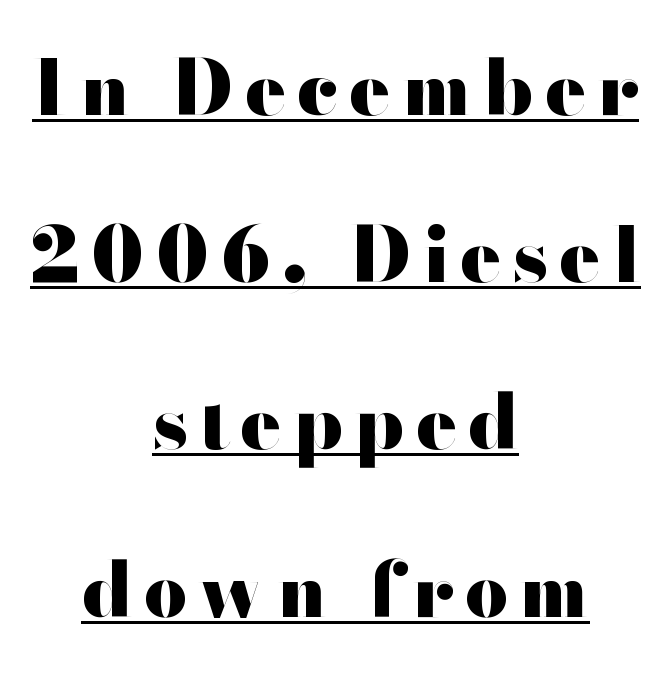
Vertically, the passage feels expansive, rows floating well apart. Ascenders rise straight up at ninety degrees. A rule runs beneath these lines of type. The setting favours the middle, as headings and verse often do. These lines are rendered in a variable-pitch font. Each glyph is drawn with heavy, bold strokes.
